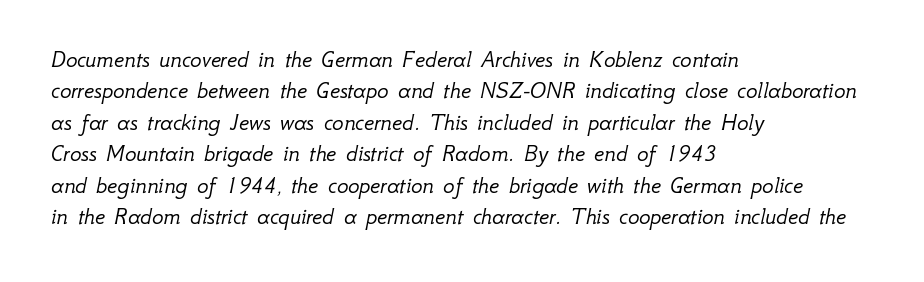
Q: Is the text bold? A: No.
Q: Is the text italic (slanted)? A: Yes, it leans right by about 12 degrees.
Q: Is the text underlined? A: No.
Q: How is the paragraph aligned? A: Left-aligned.
Q: Is the spacing between letters normal or unusually wide? A: Normal.
Q: Is the spacing between lines tight, normal or loose? A: Normal.
